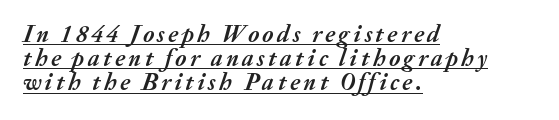
Has an underline been added? It has. Observe the lean: these are italic letterforms. These lines huddle together more closely than default settings would place them. Every letter is thick-stroked: bold, no question. The lines in this sample share a left origin and differ only in where they stop.
